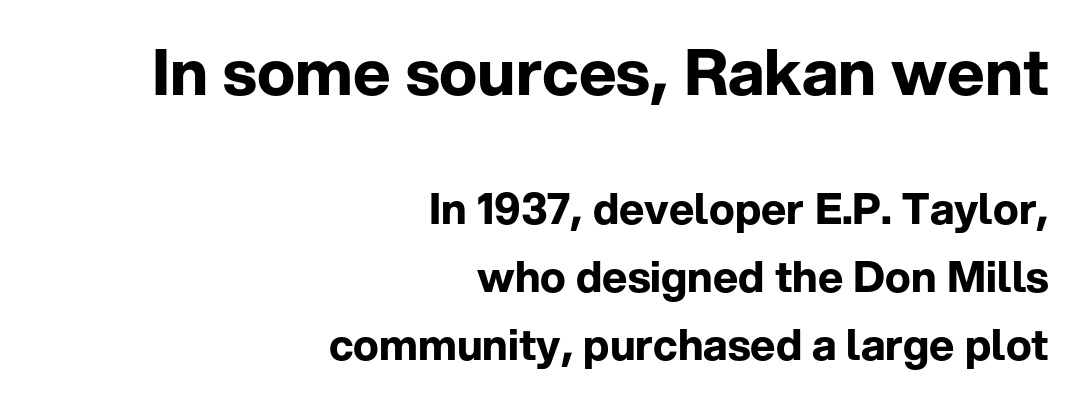
Q: Is the text bold? A: Yes.
Q: Is the text italic (slanted)? A: No, it is upright.
Q: Is the typeface a serif or a sans-serif typeface? A: Sans-serif.
Q: Is the text underlined? A: No.
Q: How is the paragraph aligned? A: Right-aligned.
Q: Is the spacing between letters normal or unusually wide? A: Normal.
Q: Is the spacing between lines tight, normal or loose? A: Normal.
Q: Which block of text is set in a larger size, the first (top) or the second (bottom)? A: The first (top) one.
Q: Width (condensed, normal, or wide)? A: Normal.
Q: Stroke contrast? A: Low.
Q: x-height? A: Medium.
Q: Monospaced? A: No.
